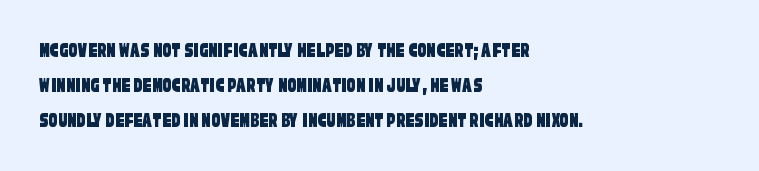
Q: Is the text underlined? A: No.
Q: How is the paragraph aligned? A: Left-aligned.
Q: Is the spacing between letters normal or unusually wide? A: Normal.
Q: Is the spacing between lines tight, normal or loose? A: Normal.
